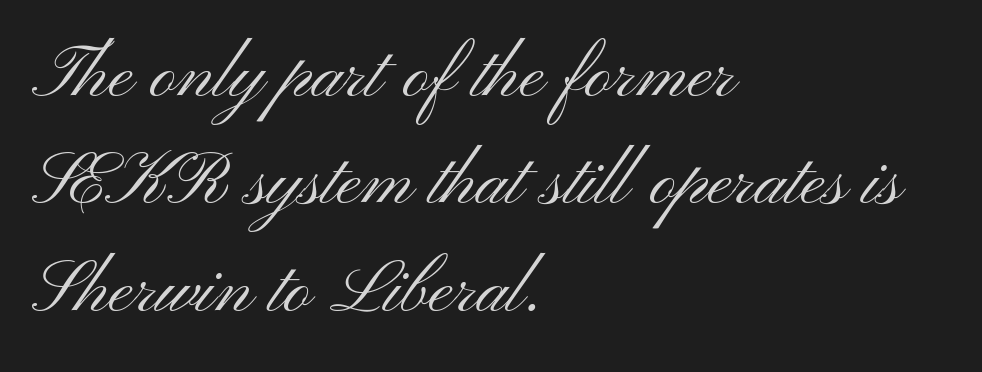
Q: Is the text bold? A: No.
Q: Is the text italic (slanted)? A: Yes.
Q: Is the typeface a serif or a sans-serif typeface? A: Sans-serif.
Q: Is the text underlined? A: No.
Q: How is the paragraph aligned? A: Left-aligned.
Q: Is the spacing between letters normal or unusually wide? A: Normal.
Q: Is the spacing between lines tight, normal or loose? A: Normal.
Q: Width (condensed, normal, or wide)? A: Wide.
Q: Stroke contrast? A: Medium.
Q: x-height? A: Small.
Q: Monospaced? A: No.
